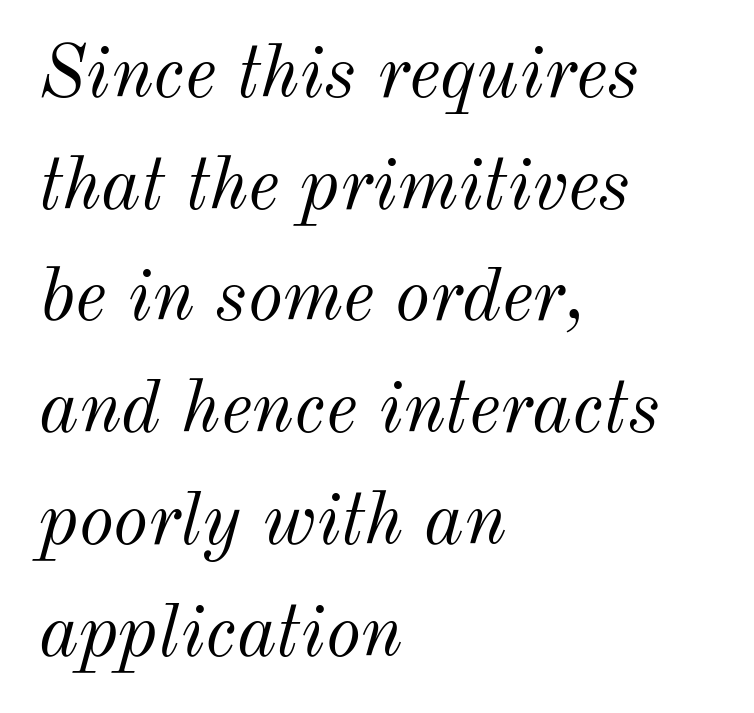
{"italic": "yes", "lean": "right", "slant_degrees": 12, "bold": "no", "weight": "light", "width": "normal", "stroke_contrast": "medium", "x_height": "small", "monospaced": "no", "underline": "no", "align": "left", "line_spacing": "normal", "line_spacing_ratio": 1.49, "letter_spacing": "normal", "letter_spacing_em": 0.0, "glyph_px": 75}
